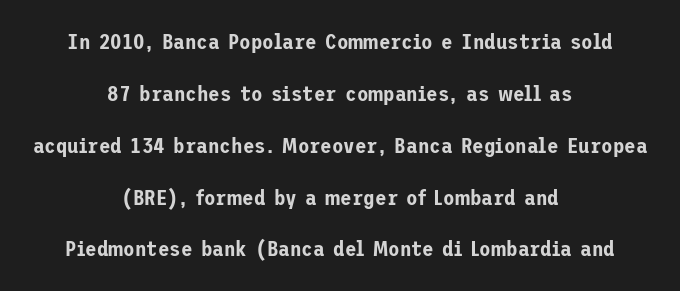
The image shows 21 px text type, upright; set centered, loose line spacing (2.47x), normal letter spacing, not underlined.
